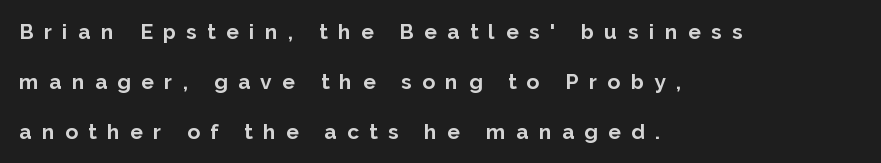
Q: Is the text bold? A: Yes.
Q: Is the text italic (slanted)? A: No, it is upright.
Q: Is the text underlined? A: No.
Q: How is the paragraph aligned? A: Left-aligned.
Q: Is the spacing between letters normal or unusually wide? A: Unusually wide.
Q: Is the spacing between lines tight, normal or loose? A: Loose.
